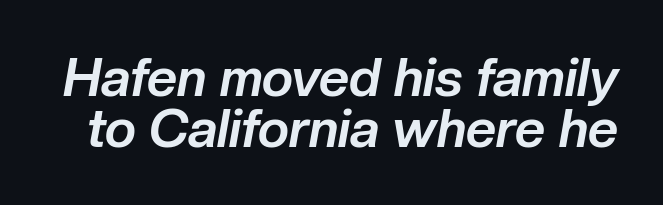
{"italic": "yes", "lean": "right", "slant_degrees": 10, "bold": "yes", "weight": "bold", "width": "normal", "stroke_contrast": "low", "x_height": "medium", "monospaced": "no", "underline": "no", "line_spacing": "tight", "line_spacing_ratio": 0.96, "letter_spacing": "normal", "letter_spacing_em": 0.0, "glyph_px": 53}
